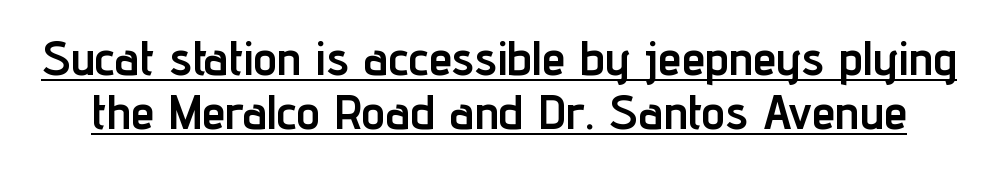
The image shows 48 px semibold, condensed sans-serif type, upright; set tight line spacing (1.12x), normal letter spacing, underlined; low stroke contrast and a medium x-height.
